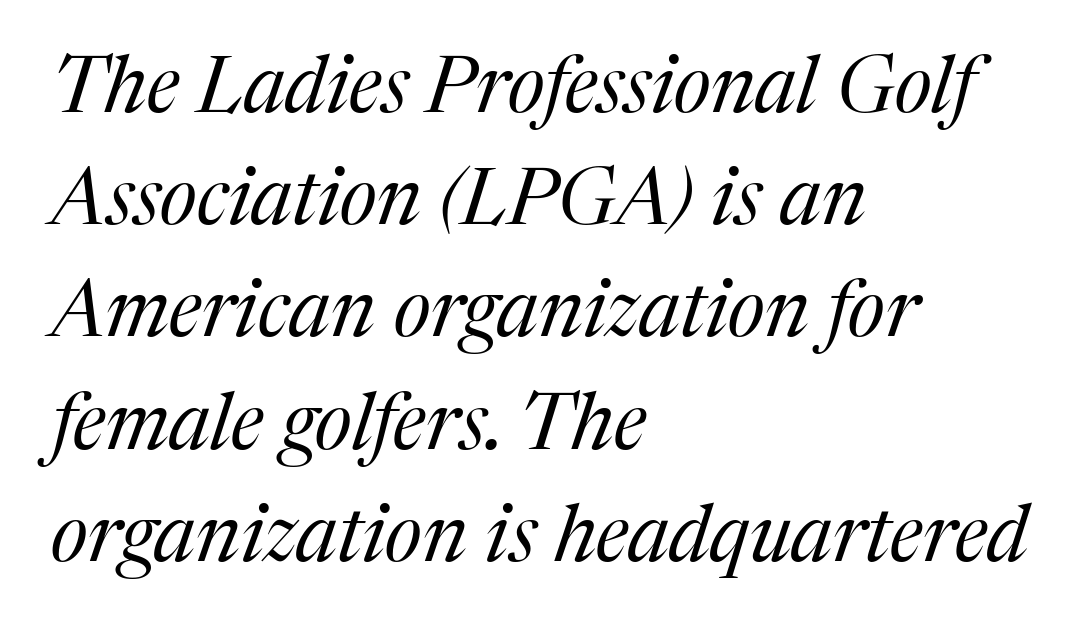
Q: Is the text bold? A: No.
Q: Is the text italic (slanted)? A: Yes, it leans right by about 17 degrees.
Q: Is the typeface a serif or a sans-serif typeface? A: Serif.
Q: Is the text underlined? A: No.
Q: How is the paragraph aligned? A: Left-aligned.
Q: Is the spacing between letters normal or unusually wide? A: Normal.
Q: Is the spacing between lines tight, normal or loose? A: Normal.
Q: Width (condensed, normal, or wide)? A: Normal.
Q: Stroke contrast? A: Medium.
Q: x-height? A: Medium.
Q: Monospaced? A: No.
